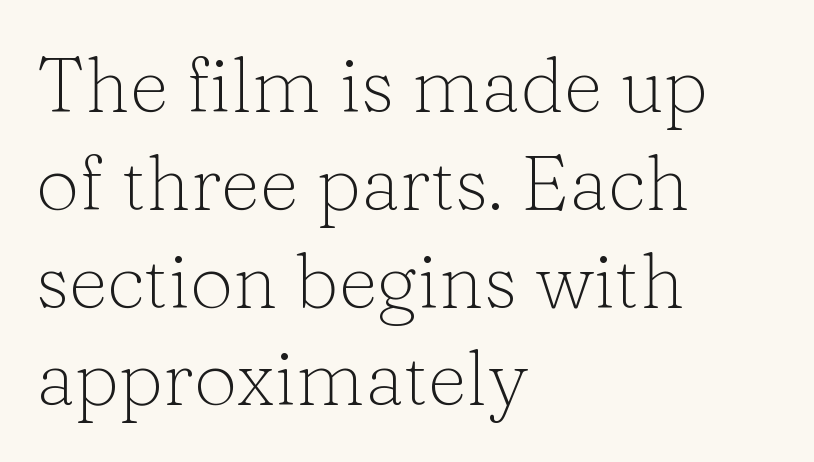
Compared with typical body copy, the letter spacing here is the same. Is there any slant? The stems are plumb. Is this a fixed-width face? No — the glyphs have proportional, varying widths. Is this a sans? No — the strokes have serifs. Which margin do the lines hug? The left one — the right edge is uneven.
